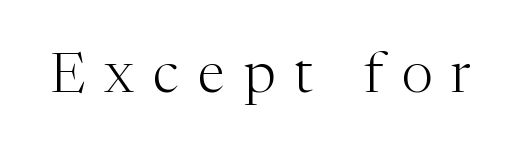
{"serif": "yes", "italic": "no", "bold": "no", "weight": "light", "width": "normal", "stroke_contrast": "medium", "x_height": "medium", "monospaced": "no", "underline": "no", "letter_spacing": "wide", "letter_spacing_em": 0.34, "glyph_px": 56}
